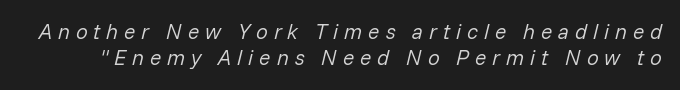
The passage shown is not bold in any degree. Line spacing here is normal. Display-style spreading of the glyphs; the letterfit is very open. Any mark beneath the type? The region is blank. Characters are canted at an angle relative to the baseline's perpendicular.
